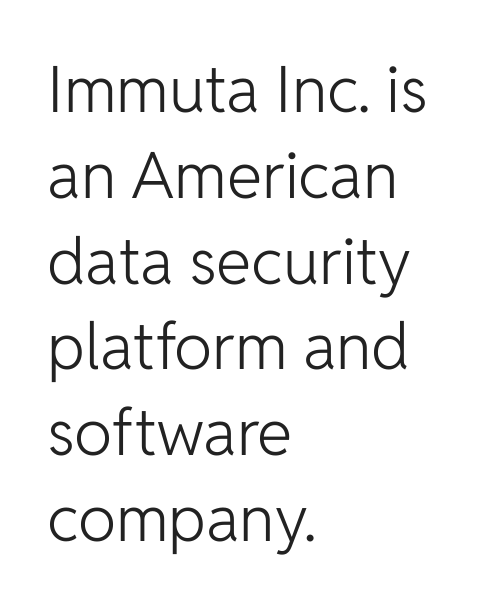
Each letter's strokes conclude bluntly, with no projecting serifs. The setting favours the left margin, as ordinary paragraphs usually do. Check the space under the baseline: it is left empty. Evenly set lines give the paragraph a standard silhouette. The rendering uses natural spacing where letterforms have individual widths.
